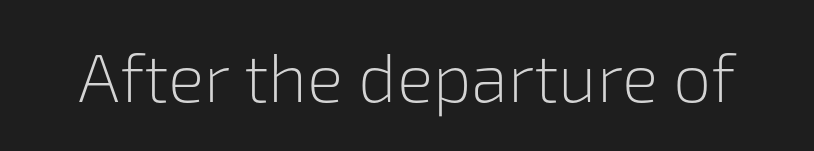
Q: Is the text bold? A: No.
Q: Is the text italic (slanted)? A: No, it is upright.
Q: Is the typeface a serif or a sans-serif typeface? A: Sans-serif.
Q: Is the text underlined? A: No.
Q: Is the spacing between letters normal or unusually wide? A: Normal.
Q: Width (condensed, normal, or wide)? A: Normal.
Q: Stroke contrast? A: Low.
Q: x-height? A: Medium.
Q: Monospaced? A: No.
